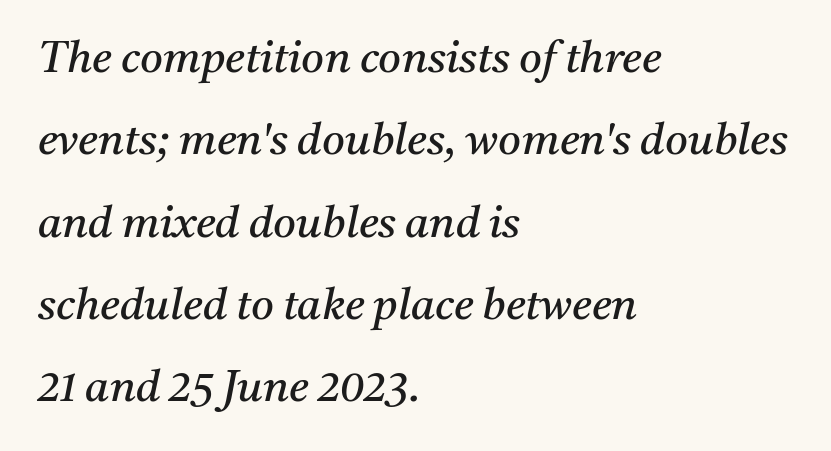
This rendering employs a face with finishing strokes, i.e., a serif. A typesetter would call this proportional, since set widths differ per character. Bare-footed words on every line. The letters look calm and open, with moderate or lighter stems. Tracking here is standard; glyphs follow each other at the usual distance.
